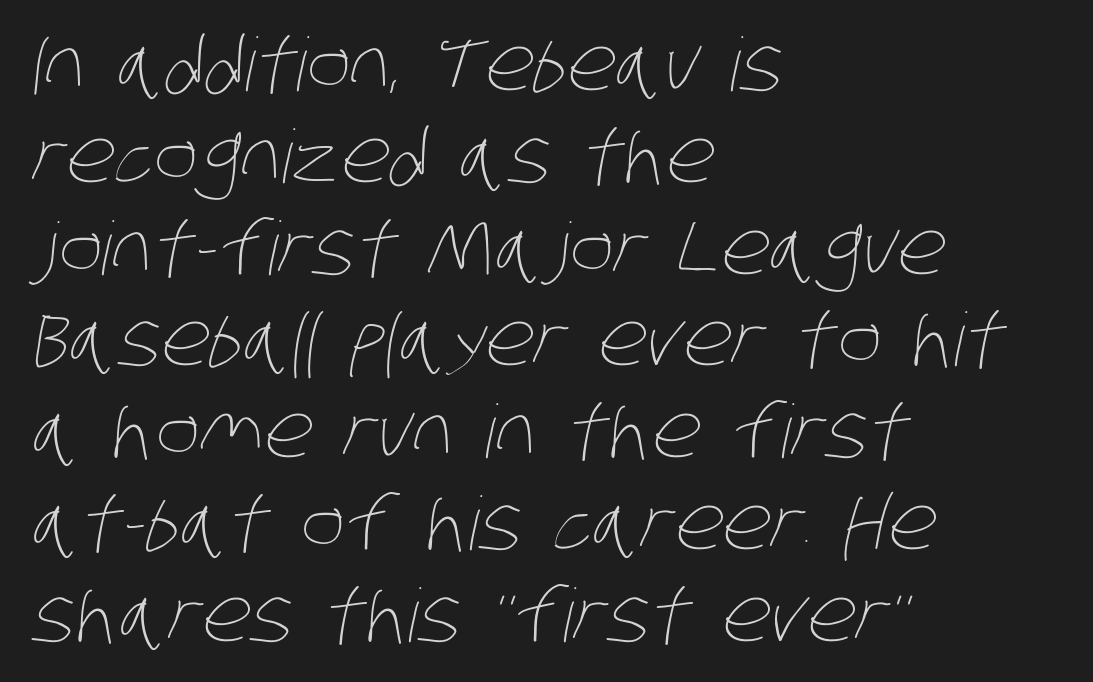
Q: Is the text bold? A: No.
Q: Is the text underlined? A: No.
Q: How is the paragraph aligned? A: Left-aligned.
Q: Is the spacing between letters normal or unusually wide? A: Normal.
Q: Width (condensed, normal, or wide)? A: Condensed.
Q: Stroke contrast? A: Low.
Q: x-height? A: Large.
Q: Monospaced? A: No.
